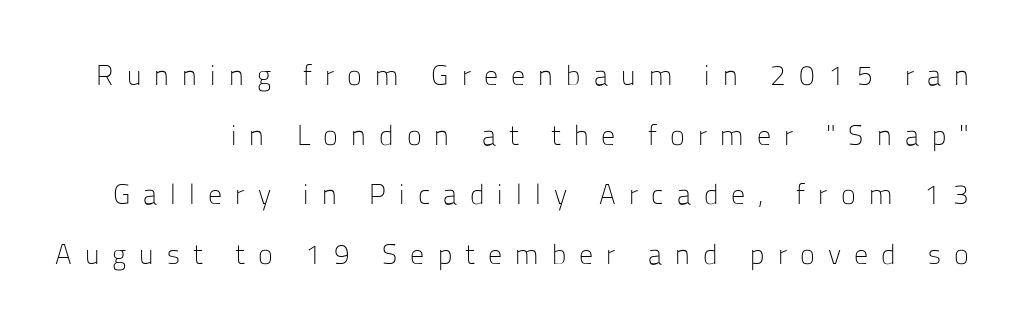
{"serif": "no", "italic": "no", "bold": "no", "weight": "light", "width": "normal", "stroke_contrast": "low", "x_height": "medium", "monospaced": "no", "underline": "no", "line_spacing": "loose", "line_spacing_ratio": 2.13, "letter_spacing": "wide", "letter_spacing_em": 0.47, "glyph_px": 28}
